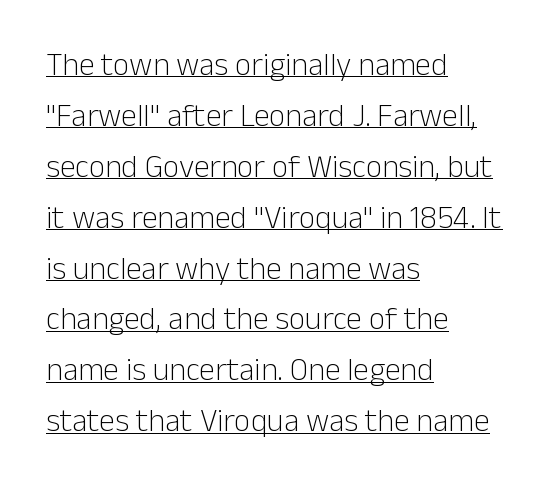
The image shows 32 px light sans-serif type, upright; set left-aligned, normal line spacing (1.59x), normal letter spacing, underlined; low stroke contrast and a medium x-height.
